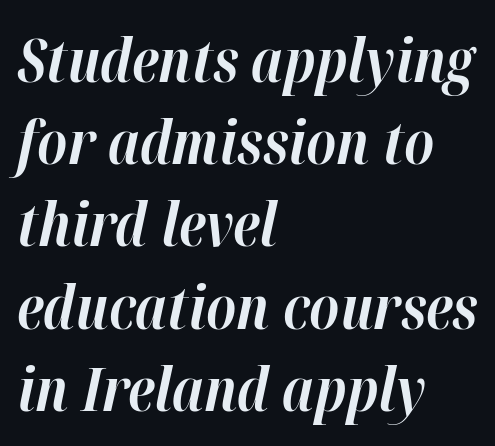
The image shows 60 px bold type, italic (leaning right); set left-aligned, normal line spacing (1.37x), normal letter spacing, not underlined; high stroke contrast and a medium x-height.
